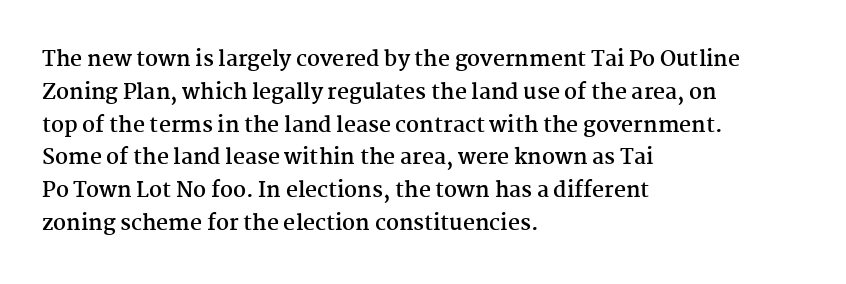
Q: Is the text bold? A: Yes.
Q: Is the text italic (slanted)? A: No, it is upright.
Q: Is the text underlined? A: No.
Q: How is the paragraph aligned? A: Left-aligned.
Q: Is the spacing between letters normal or unusually wide? A: Normal.
Q: Is the spacing between lines tight, normal or loose? A: Normal.
